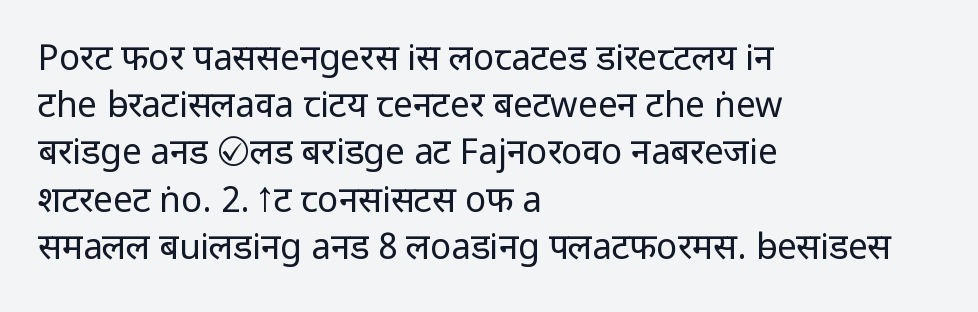
Q: Is the text bold? A: No.
Q: Is the text italic (slanted)? A: No, it is upright.
Q: Is the typeface a serif or a sans-serif typeface? A: Sans-serif.
Q: Is the text underlined? A: No.
Q: How is the paragraph aligned? A: Left-aligned.
Q: Is the spacing between letters normal or unusually wide? A: Normal.
Q: Is the spacing between lines tight, normal or loose? A: Normal.
Q: Width (condensed, normal, or wide)? A: Normal.
Q: Stroke contrast? A: Low.
Q: x-height? A: Medium.
Q: Monospaced? A: No.
